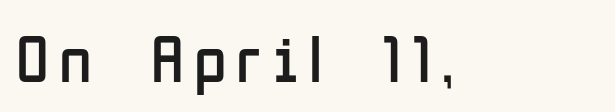
Q: Is the text bold? A: No.
Q: Is the text italic (slanted)? A: No, it is upright.
Q: Is the typeface a serif or a sans-serif typeface? A: Sans-serif.
Q: Is the text underlined? A: No.
Q: Width (condensed, normal, or wide)? A: Condensed.
Q: Stroke contrast? A: Low.
Q: x-height? A: Medium.
Q: Monospaced? A: No.
